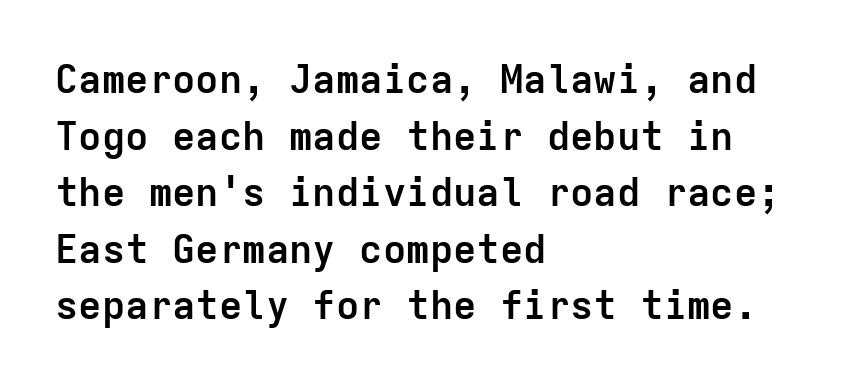
A normal amount of white space separates one row of letters from the next. The passage is arranged the way most books set body copy — flush left. Set as a true bold cut, around the 700 mark. You could count columns in this text — the font is strictly monospaced.
